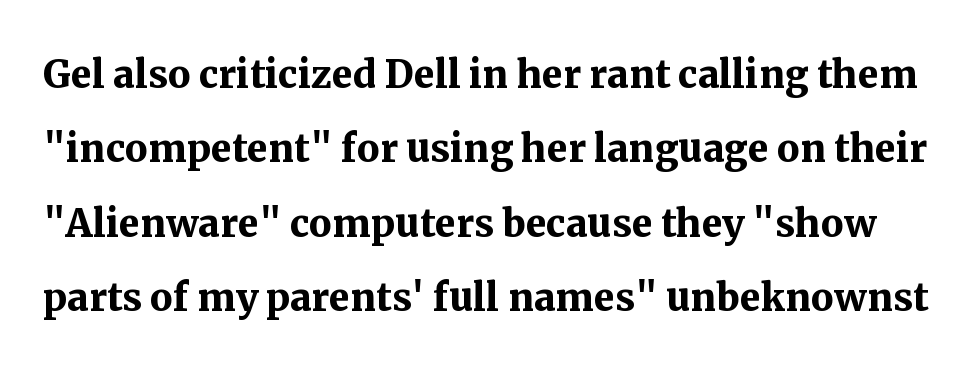
Each letter keeps its own natural width here, so spacing adapts to shape. This rendering features lettering with no underline. A typesetter would call this leading conventional body-copy spacing. The font family rendered here belongs to the serif group. In terms of weight, the rendering is a true, heavy bold.
